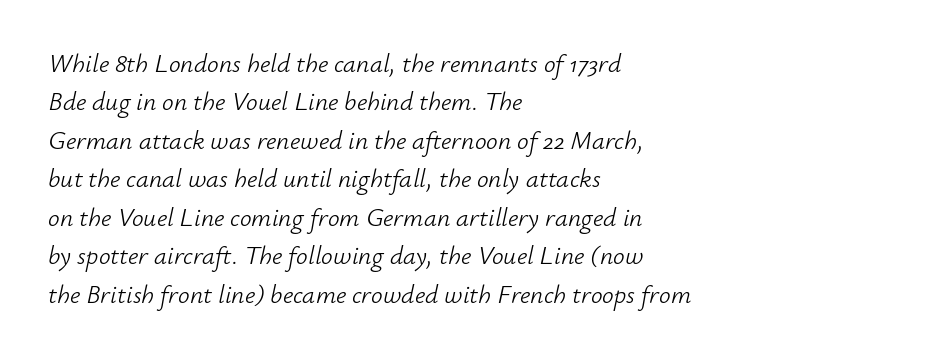
{"italic": "yes", "lean": "right", "slant_degrees": 12, "bold": "no", "underline": "no", "align": "left", "line_spacing": "normal", "line_spacing_ratio": 1.48, "letter_spacing": "normal", "letter_spacing_em": 0.0, "glyph_px": 26}
